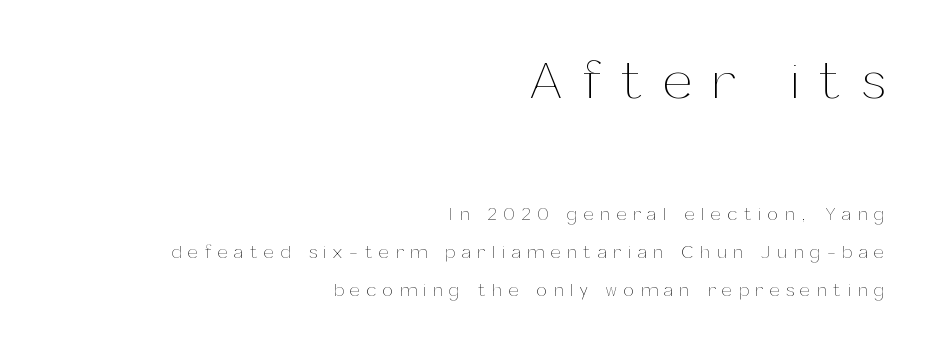
{"italic": "no", "bold": "no", "weight": "thin", "width": "normal", "stroke_contrast": "medium", "x_height": "medium", "monospaced": "no", "underline": "no", "align": "right", "line_spacing": "loose", "line_spacing_ratio": 2.12, "letter_spacing": "wide", "letter_spacing_em": 0.38, "larger_block": "first", "size_ratio": 2.94, "glyph_px": 53}
